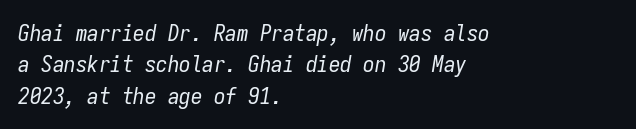
Q: Is the text bold? A: No.
Q: Is the text italic (slanted)? A: Yes, it leans right by about 9 degrees.
Q: Is the text underlined? A: No.
Q: How is the paragraph aligned? A: Left-aligned.
Q: Is the spacing between letters normal or unusually wide? A: Normal.
Q: Is the spacing between lines tight, normal or loose? A: Normal.
